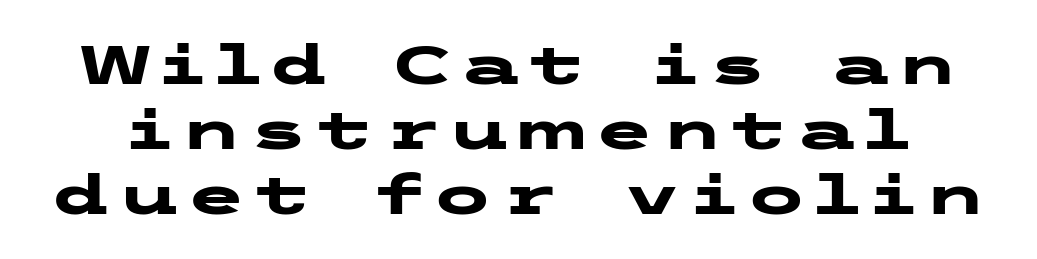
{"serif": "no", "italic": "no", "bold": "yes", "weight": "heavy", "width": "wide", "stroke_contrast": "low", "x_height": "medium", "underline": "no", "line_spacing_ratio": 1.18, "glyph_px": 55}
